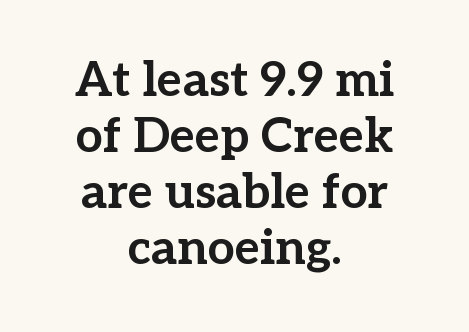
The image shows 48 px bold serif type, upright; set centered, line spacing 1.17x, normal letter spacing, not underlined; low stroke contrast and a medium x-height.
